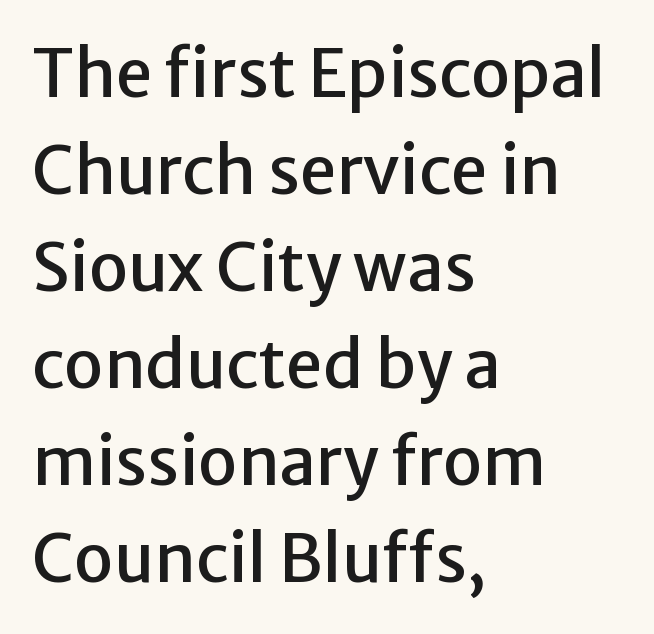
{"serif": "no", "italic": "no", "width": "normal", "stroke_contrast": "low", "x_height": "medium", "monospaced": "no", "underline": "no", "align": "left", "line_spacing": "normal", "line_spacing_ratio": 1.47, "letter_spacing": "normal", "letter_spacing_em": 0.0, "glyph_px": 66}
